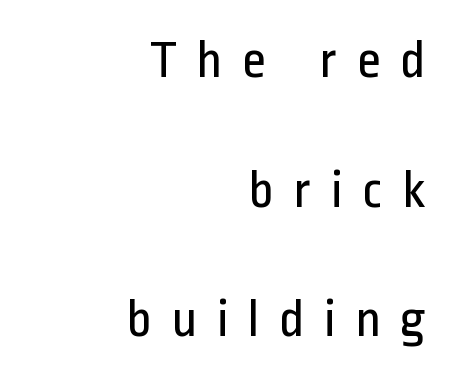
A great deal of white space separates one row of letters from the next. Letter spacing: wide. Vertical strokes here are truly vertical. Compared with a typical body face, this is equally light or lighter still. Observe the absence of serifs on each vertical stroke in this sample. You could not count columns in this text — the font is proportionally spaced.
